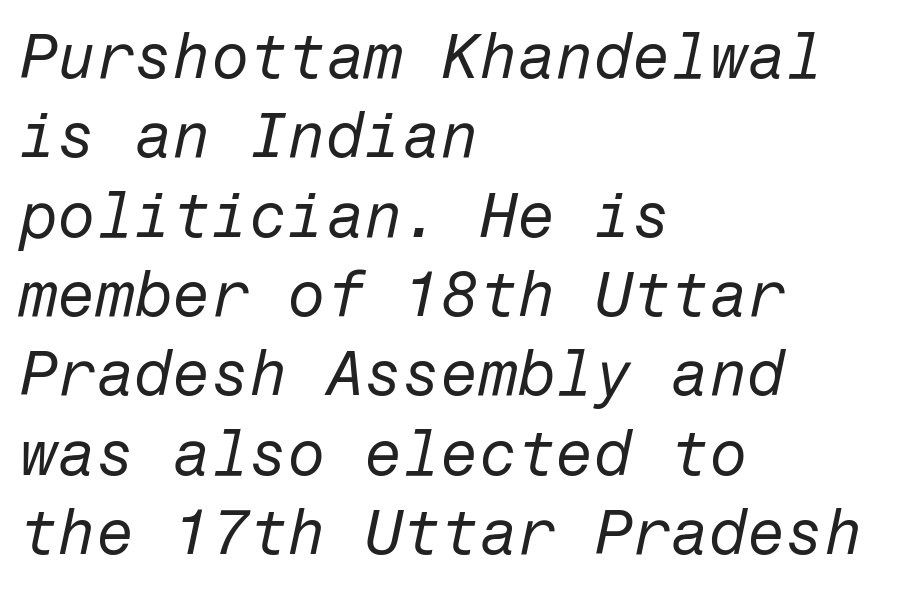
{"italic": "yes", "lean": "right", "slant_degrees": 12, "bold": "no", "weight": "regular", "width": "normal", "stroke_contrast": "low", "x_height": "medium", "underline": "no", "align": "left", "line_spacing": "normal", "line_spacing_ratio": 1.28, "letter_spacing": "normal", "letter_spacing_em": 0.0, "glyph_px": 62}
